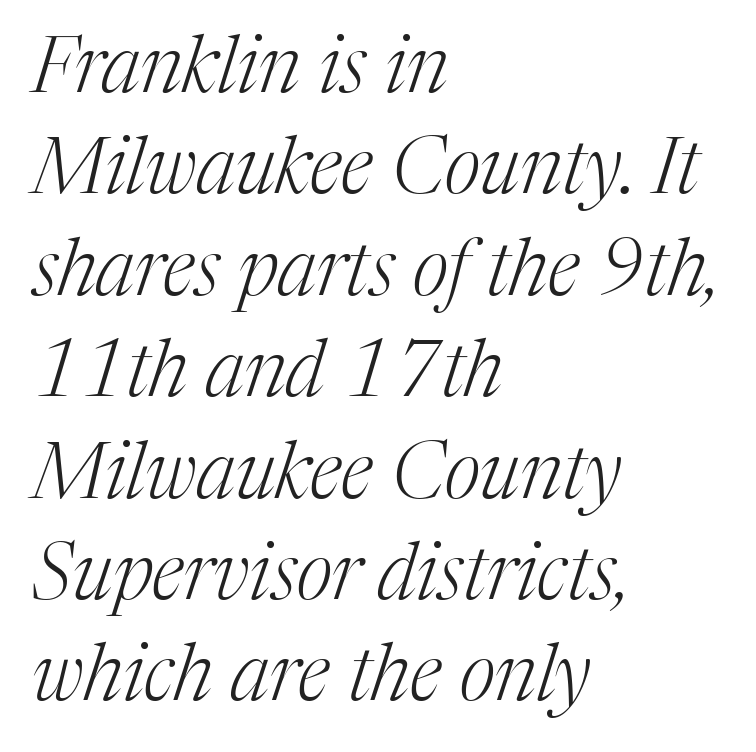
{"serif": "yes", "italic": "yes", "lean": "right", "slant_degrees": 17, "bold": "no", "weight": "light", "width": "normal", "stroke_contrast": "medium", "x_height": "medium", "monospaced": "no", "underline": "no", "align": "left", "line_spacing": "normal", "line_spacing_ratio": 1.3, "letter_spacing": "normal", "letter_spacing_em": 0.0, "glyph_px": 78}
